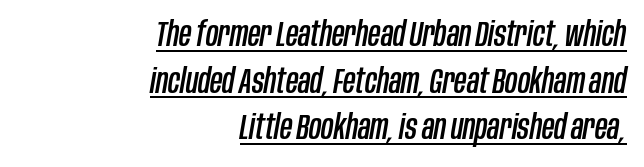
Q: Is the text italic (slanted)? A: Yes, it leans right by about 10 degrees.
Q: Is the text underlined? A: Yes.
Q: How is the paragraph aligned? A: Right-aligned.
Q: Is the spacing between letters normal or unusually wide? A: Normal.
Q: Is the spacing between lines tight, normal or loose? A: Normal.
Q: Width (condensed, normal, or wide)? A: Condensed.
Q: Stroke contrast? A: Low.
Q: x-height? A: Large.
Q: Monospaced? A: No.
